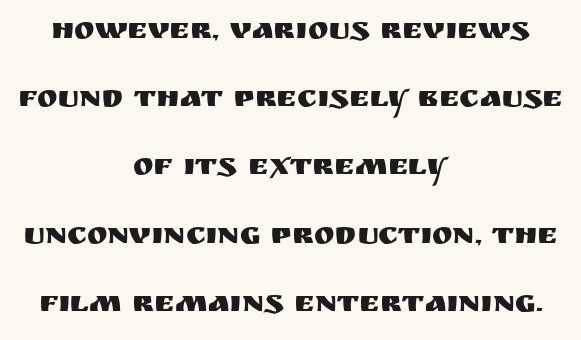
Proportional: the letters do not fall into vertical columns. The rendering positions every line midway between the sides. Is there any slant? The stems are plumb. Beneath every word, the page is bare.
